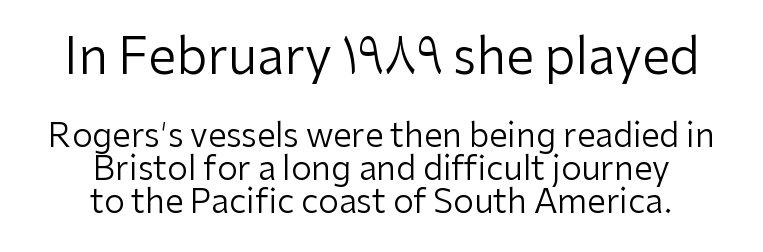
Q: Is the text bold? A: No.
Q: Is the text italic (slanted)? A: No, it is upright.
Q: Is the typeface a serif or a sans-serif typeface? A: Sans-serif.
Q: Is the text underlined? A: No.
Q: How is the paragraph aligned? A: Centered.
Q: Is the spacing between letters normal or unusually wide? A: Normal.
Q: Is the spacing between lines tight, normal or loose? A: Tight.
Q: Which block of text is set in a larger size, the first (top) or the second (bottom)? A: The first (top) one.
Q: Width (condensed, normal, or wide)? A: Normal.
Q: Stroke contrast? A: Low.
Q: x-height? A: Medium.
Q: Monospaced? A: No.
